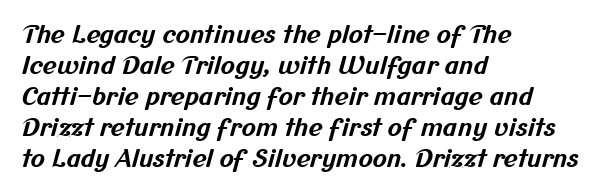
The image shows 24 px bold type; set left-aligned, normal line spacing (1.29x), normal letter spacing, not underlined.
